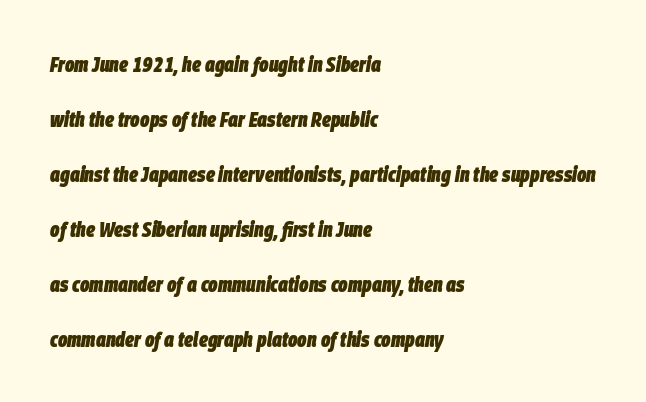
Q: Is the text bold? A: Yes.
Q: Is the text italic (slanted)? A: Yes, it leans right by about 9 degrees.
Q: Is the text underlined? A: No.
Q: How is the paragraph aligned? A: Left-aligned.
Q: Is the spacing between letters normal or unusually wide? A: Normal.
Q: Is the spacing between lines tight, normal or loose? A: Loose.
